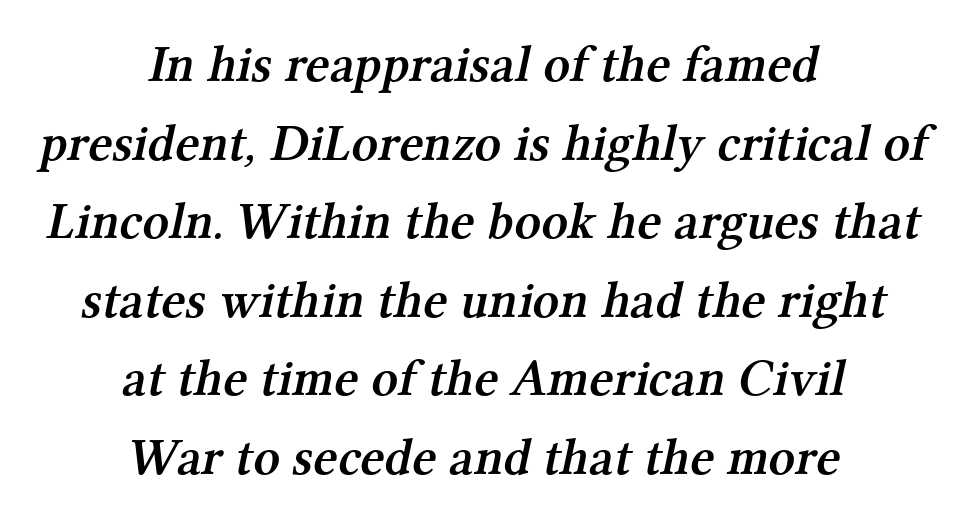
The image shows 52 px semibold serif type; set centered, normal line spacing (1.51x), normal letter spacing, not underlined; medium stroke contrast and a medium x-height.
